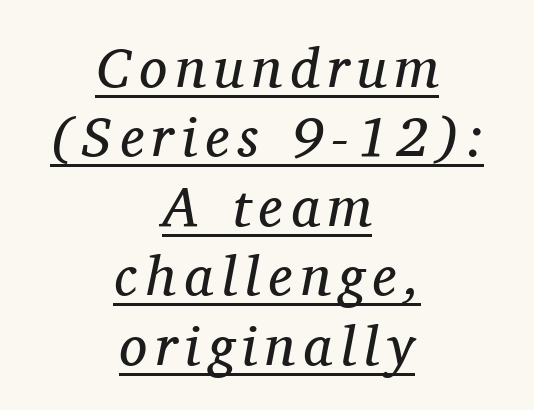
The image shows 56 px regular-weight serif type, italic (leaning right); set centered, line spacing 1.24x, underlined; medium stroke contrast and a medium x-height.
